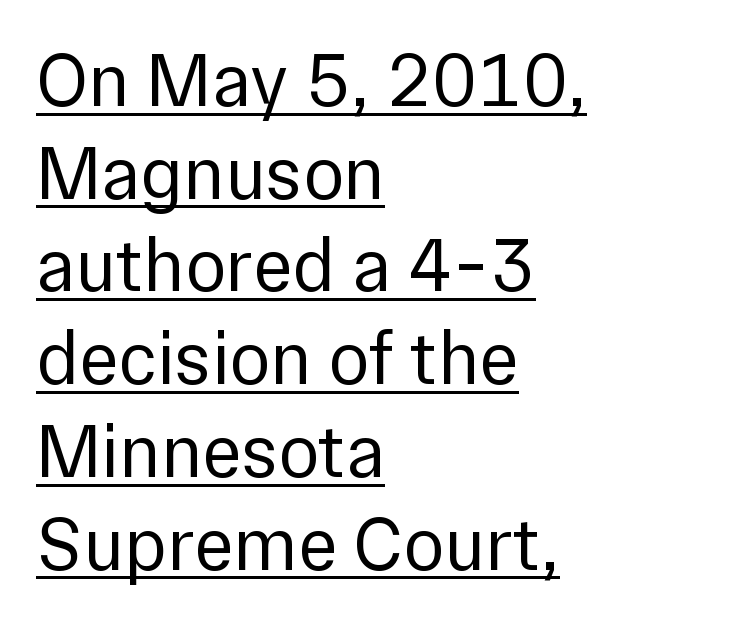
Q: Is the text bold? A: No.
Q: Is the text italic (slanted)? A: No, it is upright.
Q: Is the typeface a serif or a sans-serif typeface? A: Sans-serif.
Q: Is the text underlined? A: Yes.
Q: How is the paragraph aligned? A: Left-aligned.
Q: Is the spacing between letters normal or unusually wide? A: Normal.
Q: Width (condensed, normal, or wide)? A: Normal.
Q: x-height? A: Medium.
Q: Monospaced? A: No.
